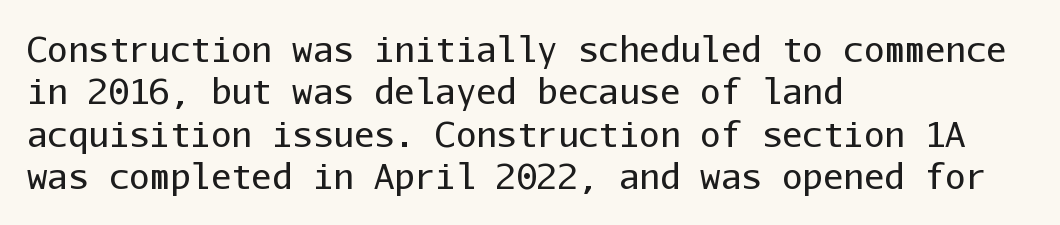
The image shows 34 px regular-weight sans-serif type, upright, monospaced; set left-aligned, normal line spacing (1.25x), normal letter spacing, not underlined; low stroke contrast and a medium x-height.
